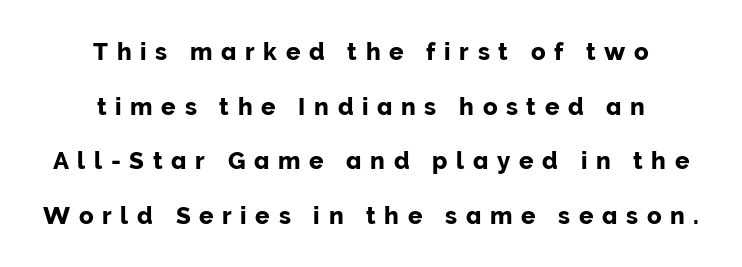
Q: Is the text italic (slanted)? A: No, it is upright.
Q: Is the text underlined? A: No.
Q: How is the paragraph aligned? A: Centered.
Q: Is the spacing between letters normal or unusually wide? A: Unusually wide.
Q: Is the spacing between lines tight, normal or loose? A: Loose.
